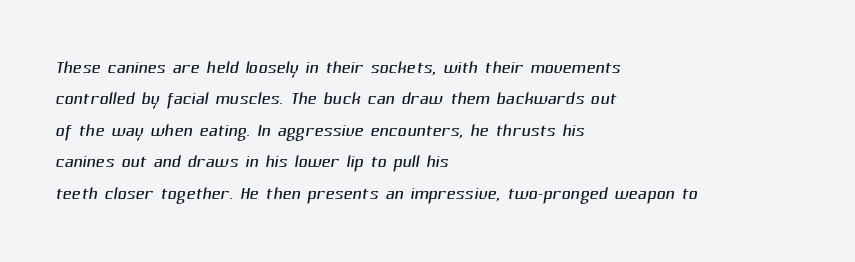
Q: Is the text bold? A: No.
Q: Is the text underlined? A: No.
Q: How is the paragraph aligned? A: Left-aligned.
Q: Is the spacing between letters normal or unusually wide? A: Normal.
Q: Is the spacing between lines tight, normal or loose? A: Normal.
